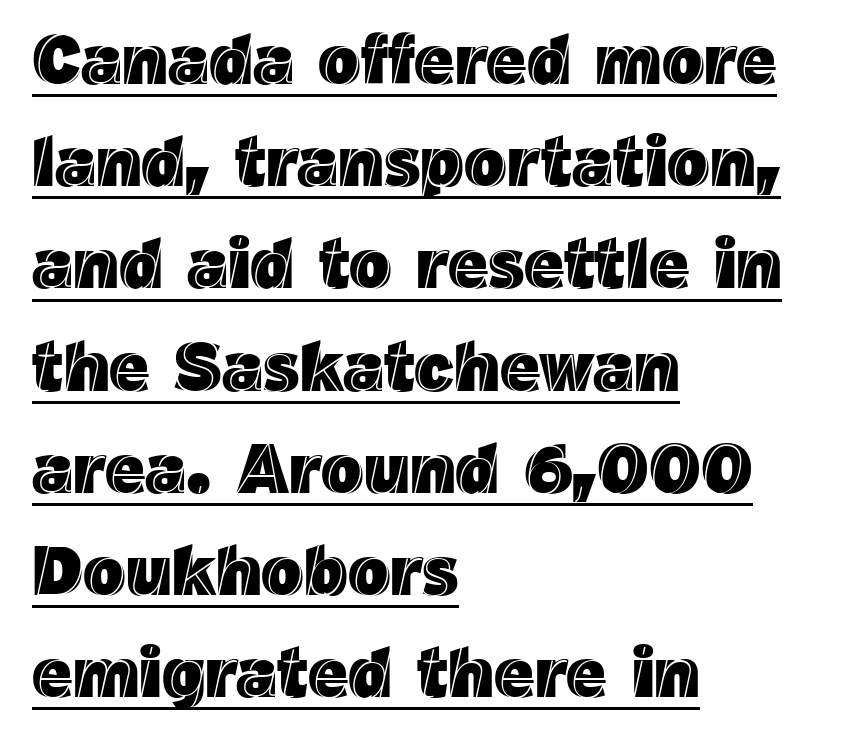
Q: Is the text italic (slanted)? A: No, it is upright.
Q: Is the text underlined? A: Yes.
Q: How is the paragraph aligned? A: Left-aligned.
Q: Is the spacing between letters normal or unusually wide? A: Normal.
Q: Is the spacing between lines tight, normal or loose? A: Normal.
Q: Width (condensed, normal, or wide)? A: Normal.
Q: x-height? A: Medium.
Q: Monospaced? A: No.
